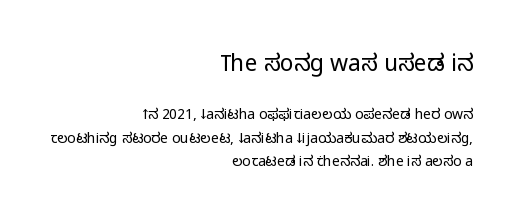
{"italic": "no", "bold": "no", "underline": "no", "align": "right", "line_spacing": "normal", "line_spacing_ratio": 1.68, "letter_spacing": "normal", "letter_spacing_em": 0.0, "larger_block": "first", "size_ratio": 1.64, "glyph_px": 23}
